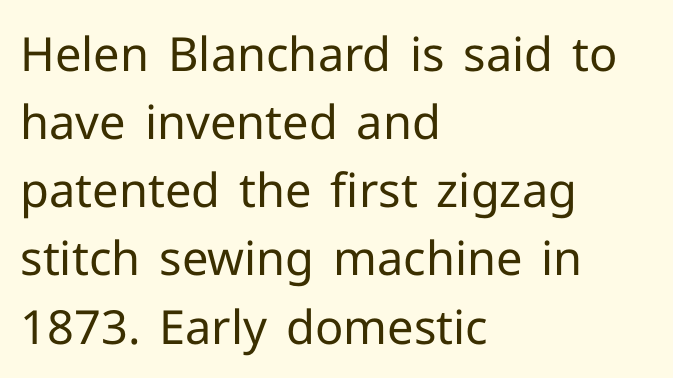
Each letter's strokes conclude bluntly, with no projecting serifs. The space directly below the letters is spotless. This block has exactly the height ordinary leading produces. This rendering leaves character spacing at its baseline value. The paragraph has a hard left edge and a soft right edge.
